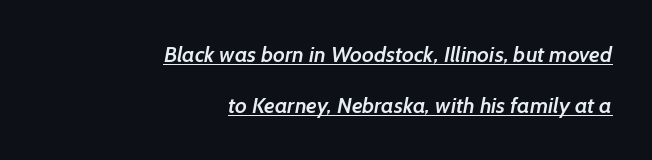
The image shows 22 px text type; set right-aligned, loose line spacing (2.33x), normal letter spacing, underlined.
